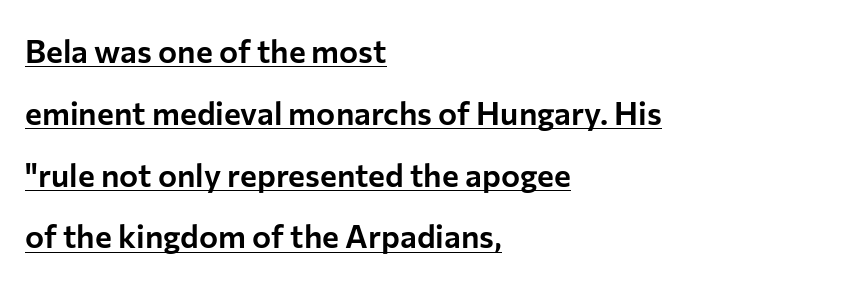
Q: Is the text italic (slanted)? A: No, it is upright.
Q: Is the typeface a serif or a sans-serif typeface? A: Sans-serif.
Q: Is the text underlined? A: Yes.
Q: How is the paragraph aligned? A: Left-aligned.
Q: Is the spacing between letters normal or unusually wide? A: Normal.
Q: Is the spacing between lines tight, normal or loose? A: Loose.
Q: Width (condensed, normal, or wide)? A: Normal.
Q: Stroke contrast? A: Low.
Q: x-height? A: Medium.
Q: Monospaced? A: No.
